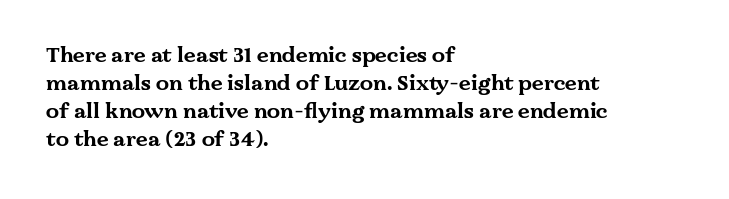
{"italic": "no", "bold": "yes", "underline": "no", "align": "left", "line_spacing": "normal", "line_spacing_ratio": 1.34, "letter_spacing": "normal", "letter_spacing_em": 0.0, "glyph_px": 21}
